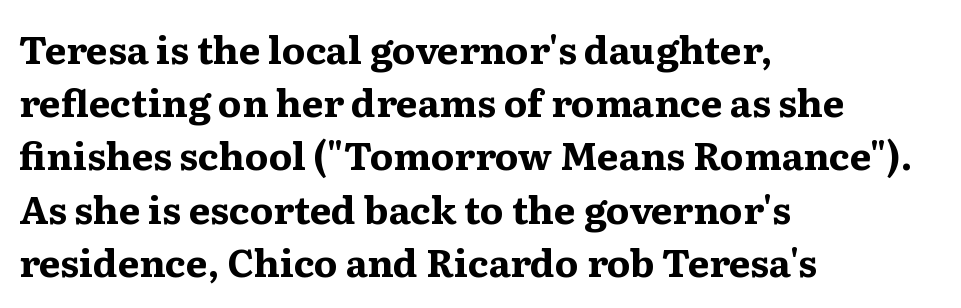
Q: Is the text bold? A: Yes.
Q: Is the text italic (slanted)? A: No, it is upright.
Q: Is the typeface a serif or a sans-serif typeface? A: Serif.
Q: Is the text underlined? A: No.
Q: How is the paragraph aligned? A: Left-aligned.
Q: Is the spacing between letters normal or unusually wide? A: Normal.
Q: Is the spacing between lines tight, normal or loose? A: Normal.
Q: Width (condensed, normal, or wide)? A: Wide.
Q: Stroke contrast? A: Medium.
Q: x-height? A: Medium.
Q: Monospaced? A: No.
